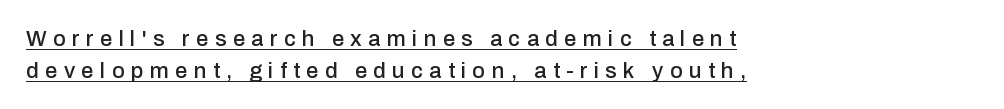
{"italic": "no", "underline": "yes", "align": "left", "line_spacing": "normal", "line_spacing_ratio": 1.44, "letter_spacing": "wide", "letter_spacing_em": 0.29, "glyph_px": 22}
